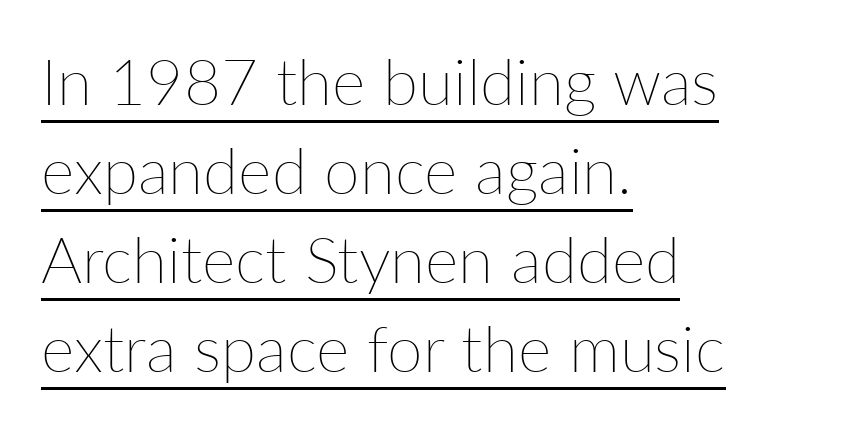
The image shows 64 px thin type, upright; set left-aligned, normal line spacing (1.39x), normal letter spacing, underlined; low stroke contrast and a medium x-height.
